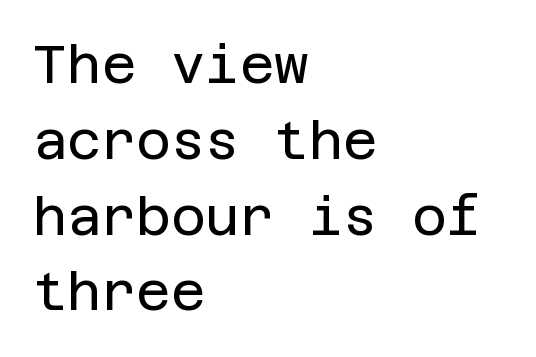
The image shows 53 px regular-weight sans-serif type, upright; set left-aligned, normal line spacing (1.43x), normal letter spacing, not underlined; low stroke contrast and a large x-height.
